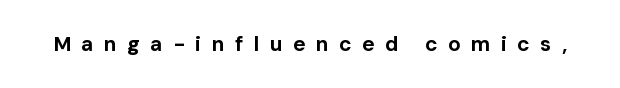
Q: Is the text bold? A: Yes.
Q: Is the text italic (slanted)? A: No, it is upright.
Q: Is the text underlined? A: No.
Q: Is the spacing between letters normal or unusually wide? A: Unusually wide.
